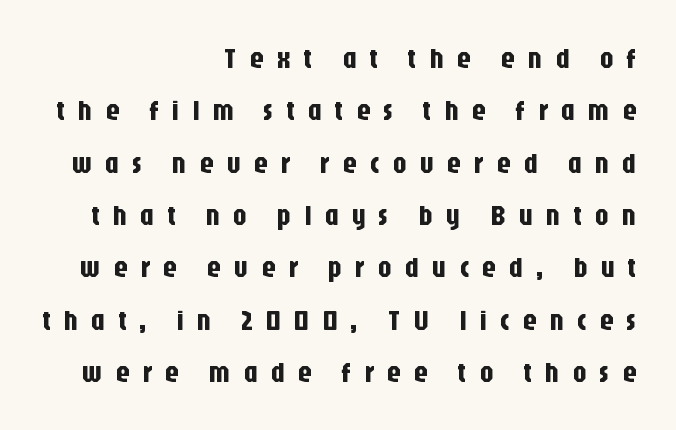
Q: Is the text italic (slanted)? A: No, it is upright.
Q: Is the typeface a serif or a sans-serif typeface? A: Sans-serif.
Q: Is the text underlined? A: No.
Q: How is the paragraph aligned? A: Right-aligned.
Q: Is the spacing between letters normal or unusually wide? A: Unusually wide.
Q: Width (condensed, normal, or wide)? A: Condensed.
Q: Stroke contrast? A: Low.
Q: x-height? A: Large.
Q: Monospaced? A: No.
